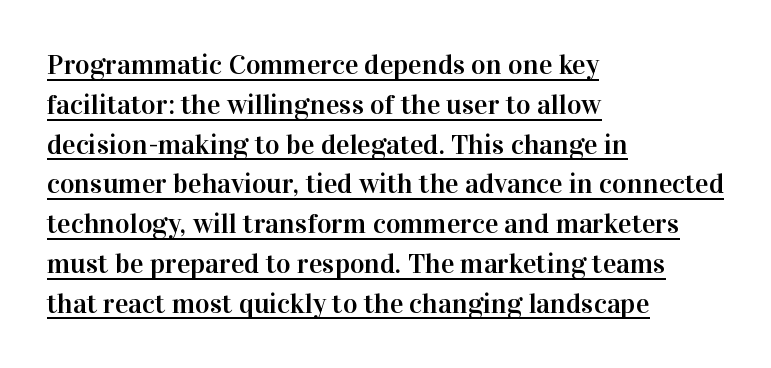
Q: Is the text italic (slanted)? A: No, it is upright.
Q: Is the typeface a serif or a sans-serif typeface? A: Serif.
Q: Is the text underlined? A: Yes.
Q: How is the paragraph aligned? A: Left-aligned.
Q: Is the spacing between letters normal or unusually wide? A: Normal.
Q: Is the spacing between lines tight, normal or loose? A: Normal.
Q: Width (condensed, normal, or wide)? A: Normal.
Q: Stroke contrast? A: High.
Q: x-height? A: Medium.
Q: Monospaced? A: No.
